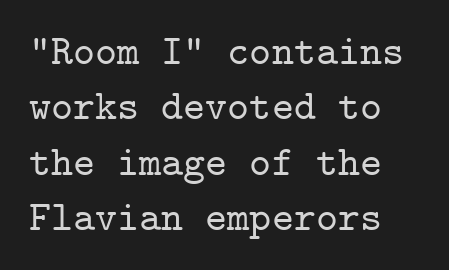
{"serif": "yes", "italic": "no", "width": "normal", "stroke_contrast": "low", "x_height": "medium", "monospaced": "yes", "underline": "no", "line_spacing": "normal", "line_spacing_ratio": 1.32, "letter_spacing": "normal", "letter_spacing_em": 0.0, "glyph_px": 42}
